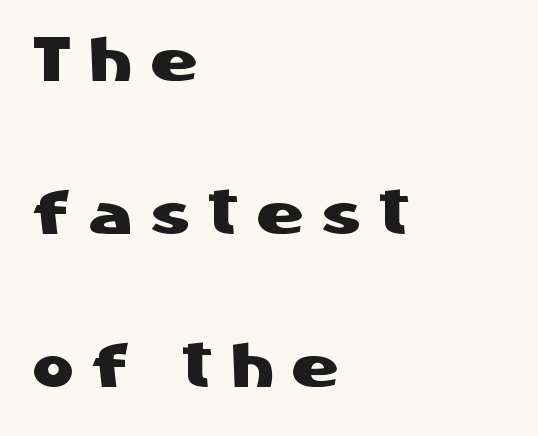
Spacing verdict: proportional, widths tailored to each character. Nothing sits at the stroke ends, so this counts as sans-serif. Lines of text with bare space underneath. The letters stand upright; this is a roman face. Notice the wide empty band between every row — that's loose leading.
